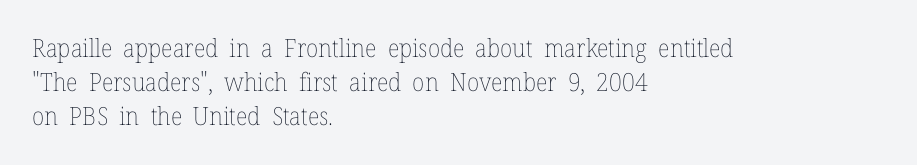
{"italic": "no", "bold": "no", "underline": "no", "align": "left", "line_spacing": "normal", "line_spacing_ratio": 1.36, "letter_spacing": "normal", "letter_spacing_em": 0.0, "glyph_px": 25}
